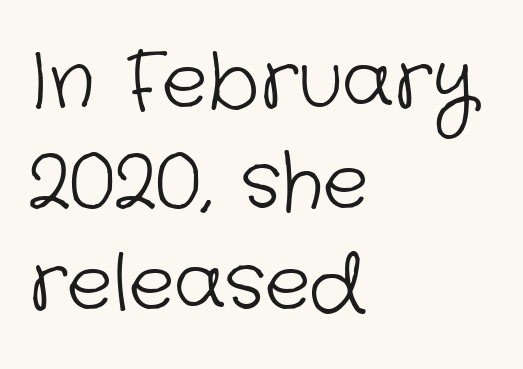
In CSS terms this would be text-align: left. No extra tracking has been applied to these lines. What kind of face is this? One without serifs — a sans. Heft: none added — not bold. The glyphs are unaccompanied by any horizontal stroke below them.
